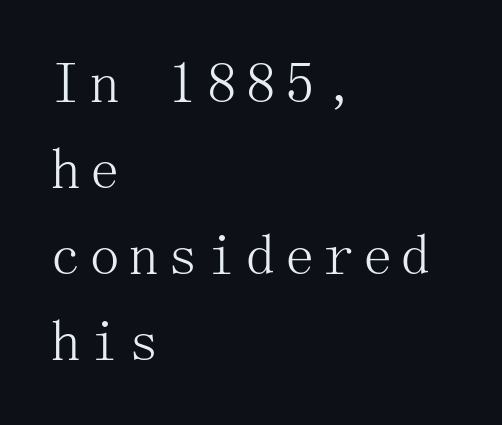
These lines were composed using upright roman letters. This block has exactly the height ordinary leading produces. The baseline area is clear. The font family rendered here belongs to the serif group. The letterforms sit at book weight or below.
